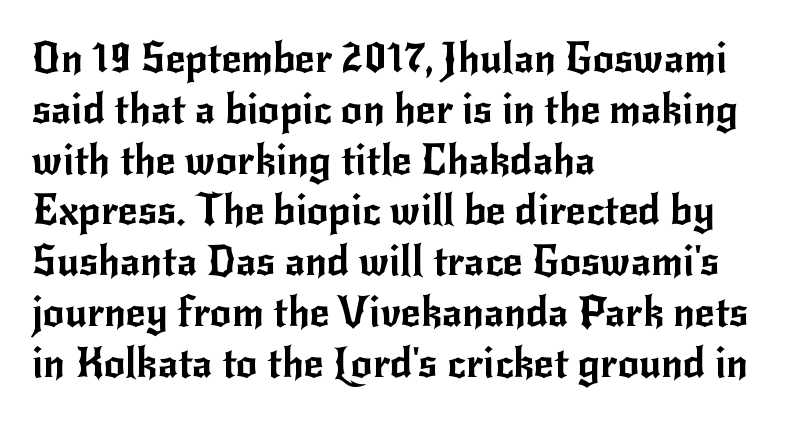
Q: Is the text italic (slanted)? A: No, it is upright.
Q: Is the typeface a serif or a sans-serif typeface? A: Sans-serif.
Q: Is the text underlined? A: No.
Q: How is the paragraph aligned? A: Left-aligned.
Q: Is the spacing between letters normal or unusually wide? A: Normal.
Q: Width (condensed, normal, or wide)? A: Normal.
Q: Stroke contrast? A: Low.
Q: x-height? A: Small.
Q: Monospaced? A: No.
